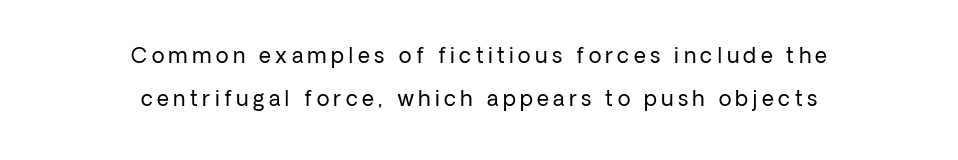
The image shows 21 px text type, upright; set centered, loose line spacing (2.07x), unusually wide letter spacing (+0.21 em), not underlined.
